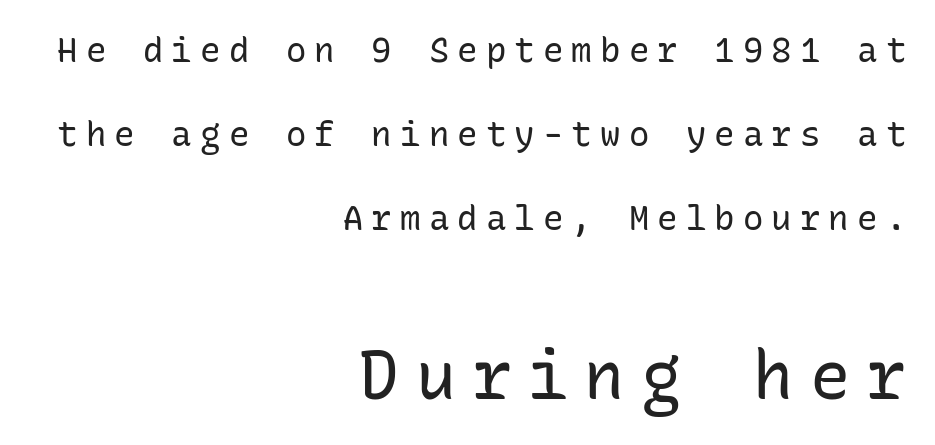
The image shows 67 px regular-weight sans-serif type, upright, monospaced; set right-aligned, loose line spacing (2.47x), unusually wide letter spacing (+0.24 em), not underlined; the second (bottom) block is 1.97x larger; low stroke contrast and a medium x-height.
